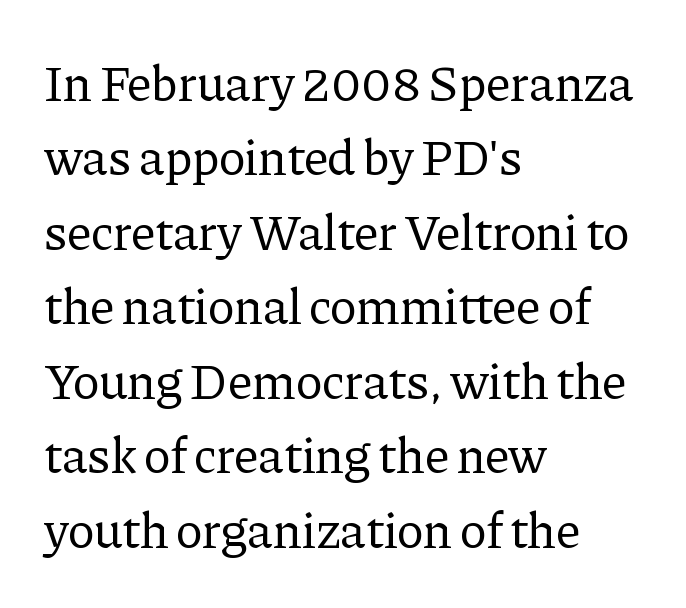
Is there any slant? The stems are plumb. You could not count columns in this text — the font is proportionally spaced. Horizontally, the lines are justified to the leading edge only. The letters carry serifs — small finishing strokes at the ends of their stems.
